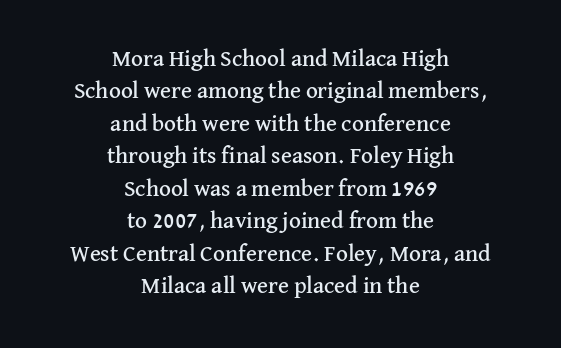
The image shows 23 px text type, upright; set centered, normal line spacing (1.41x), normal letter spacing, not underlined.
